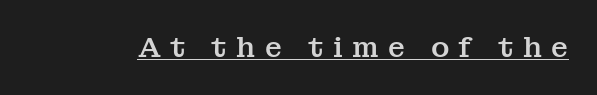
The image shows 28 px serif type, upright; set unusually wide letter spacing (+0.33 em), underlined; medium stroke contrast and a medium x-height.
